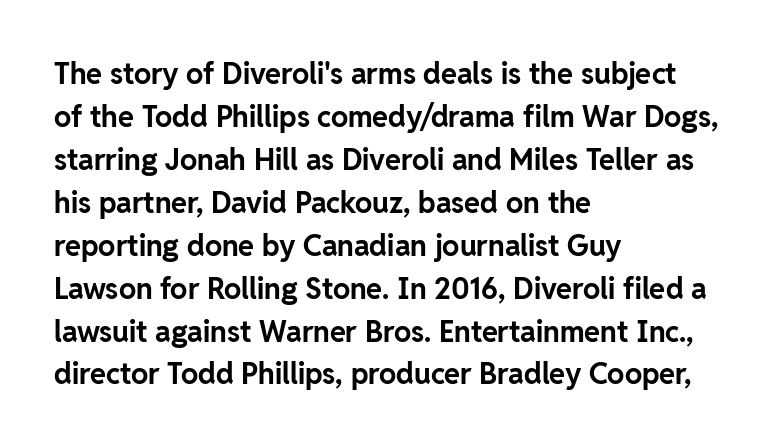
The image shows 29 px bold sans-serif type, upright; set left-aligned, normal line spacing (1.48x), normal letter spacing, not underlined; low stroke contrast and a medium x-height.
